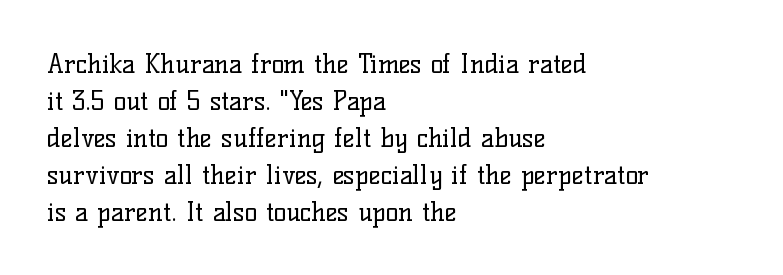
Q: Is the text bold? A: No.
Q: Is the text italic (slanted)? A: No, it is upright.
Q: Is the text underlined? A: No.
Q: How is the paragraph aligned? A: Left-aligned.
Q: Is the spacing between letters normal or unusually wide? A: Normal.
Q: Is the spacing between lines tight, normal or loose? A: Normal.
